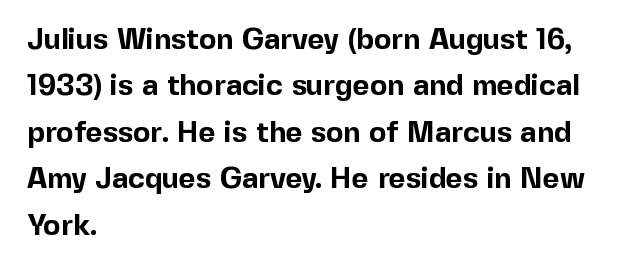
{"serif": "no", "italic": "no", "bold": "yes", "weight": "bold", "width": "normal", "x_height": "medium", "monospaced": "no", "underline": "no", "align": "left", "line_spacing": "normal", "line_spacing_ratio": 1.6, "letter_spacing": "normal", "letter_spacing_em": 0.0, "glyph_px": 29}
